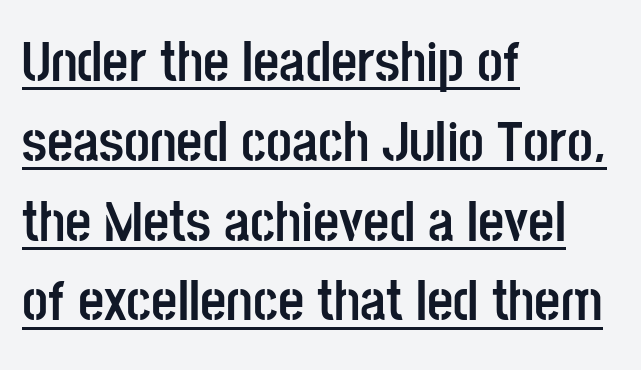
{"serif": "no", "italic": "no", "bold": "yes", "weight": "semibold", "width": "condensed", "stroke_contrast": "low", "x_height": "large", "monospaced": "no", "underline": "yes", "align": "left", "line_spacing": "normal", "line_spacing_ratio": 1.4, "letter_spacing": "normal", "letter_spacing_em": 0.0, "glyph_px": 57}
